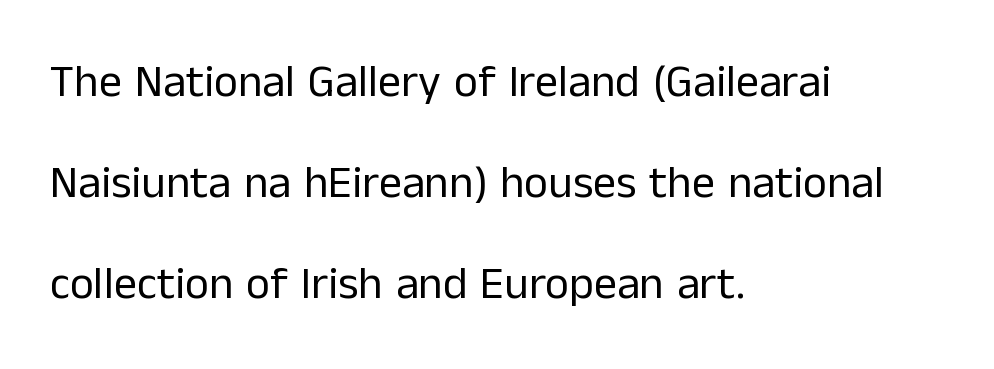
The lines are spread far apart with generous leading. These lines are rendered in a variable-pitch font. Nobody touched the tracking dial on this one. Characters remain perfectly vertical along every line. Is the type heavy? It reads as light-to-regular instead.
